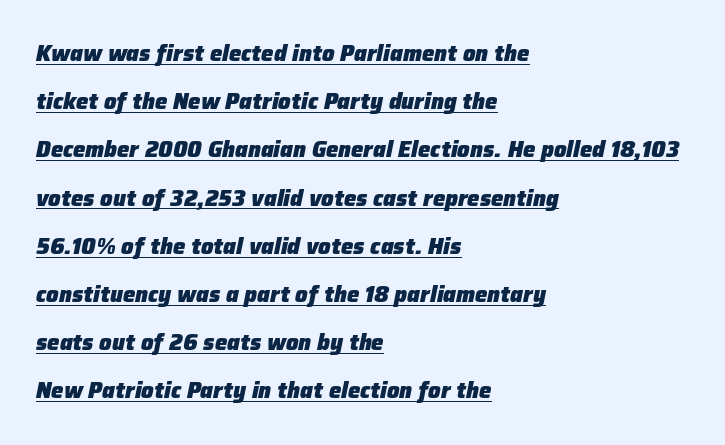
Q: Is the text bold? A: Yes.
Q: Is the text italic (slanted)? A: Yes, it leans right by about 12 degrees.
Q: Is the text underlined? A: Yes.
Q: How is the paragraph aligned? A: Left-aligned.
Q: Is the spacing between letters normal or unusually wide? A: Normal.
Q: Is the spacing between lines tight, normal or loose? A: Loose.
